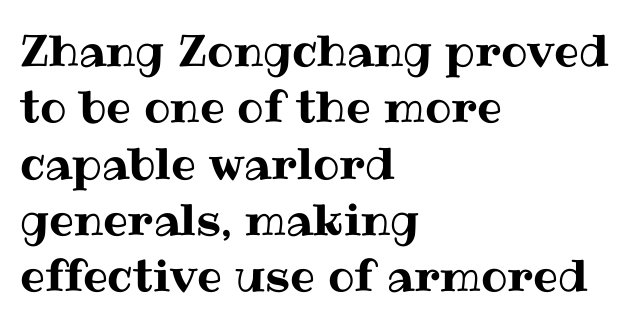
Line beginnings align vertically; line endings do not. The typography opts for an upright posture over an oblique one. Note the varied advance widths — an 'i' is clearly narrower than an 'm'. The horizontal fit of the characters is conventional and even.
